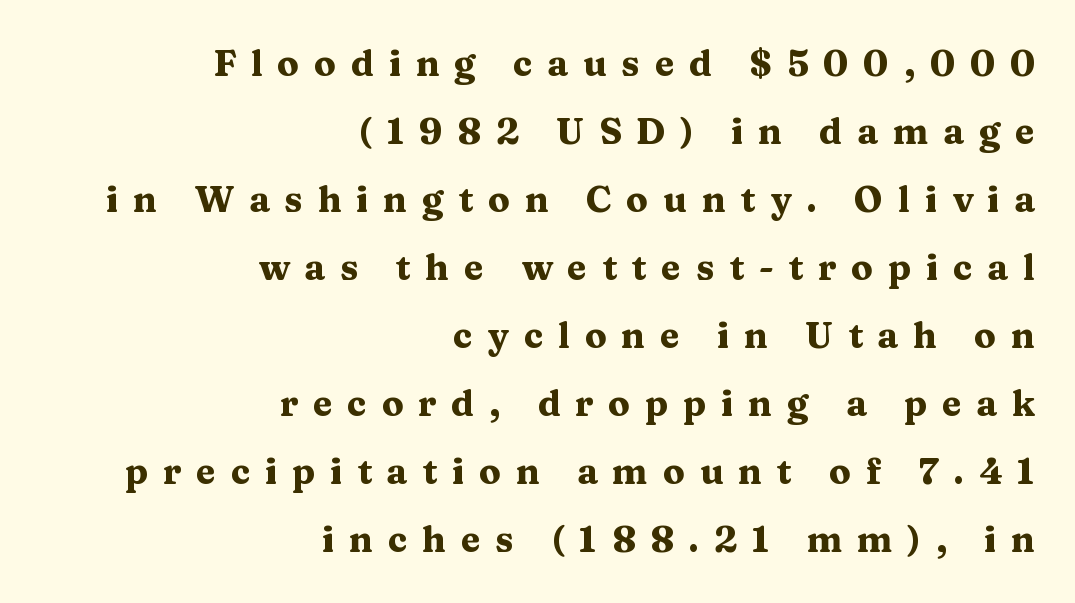
Character widths vary here, with narrow letters taking less room than wide ones. Bare-footed words on every line. This sample is right-justified, so line beginnings fall wherever the words allow. Inter-character spacing is expanded well beyond the font's built-in metrics. The passage shown is emphatically bold.
